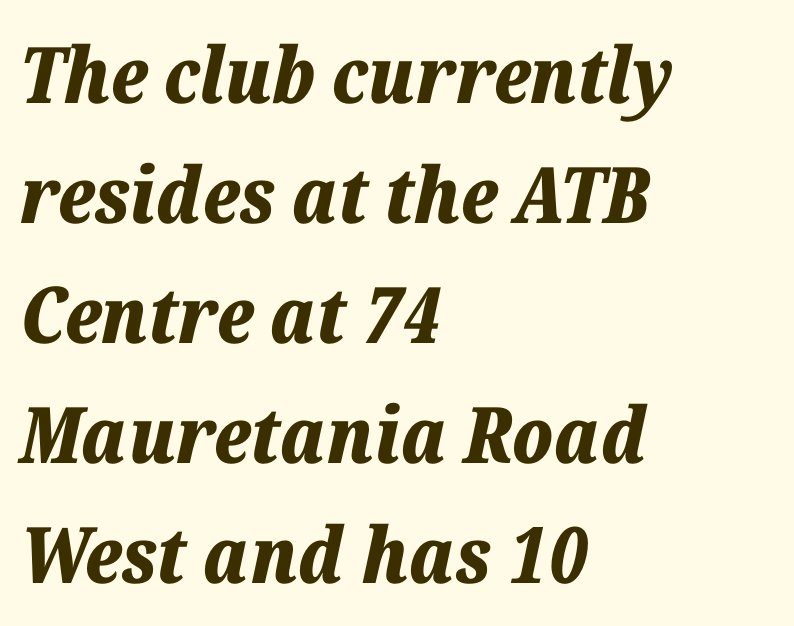
Is this a fixed-width face? No — the glyphs have proportional, varying widths. Nothing unusual about the tracking: characters are spaced as the font intends. In terms of leading, this rendering sits right in the middle. A full-strength bold gives these letters their thick strokes. The lines are quadded left.
